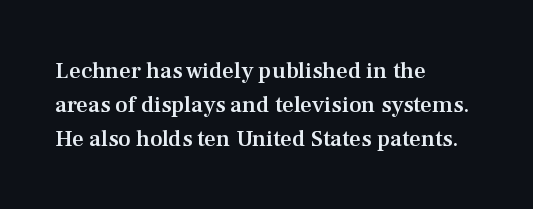
The image shows 23 px text type, upright; set left-aligned, normal line spacing (1.47x), normal letter spacing, not underlined.
